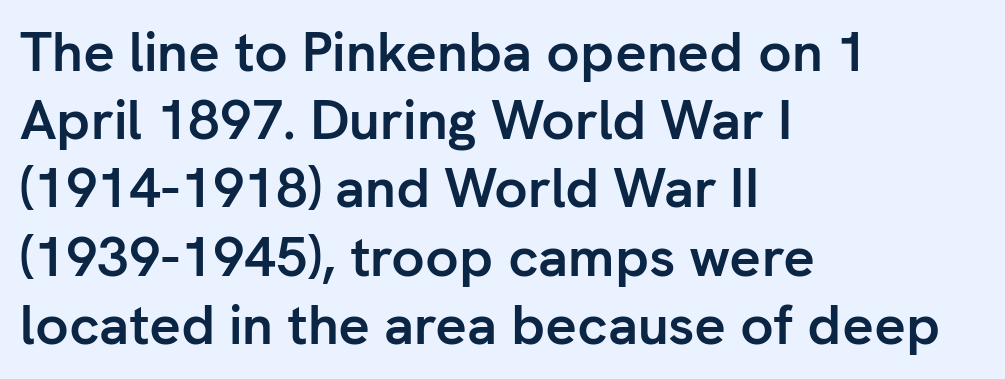
The line texture is even and compact thanks to regular tracking. The passage shown is typed in a proportional face where columns would drift. The passage shown is not underscored anywhere. Notice how the stems are strictly vertical — no italics here. The compositor pushed each line to the left boundary.
